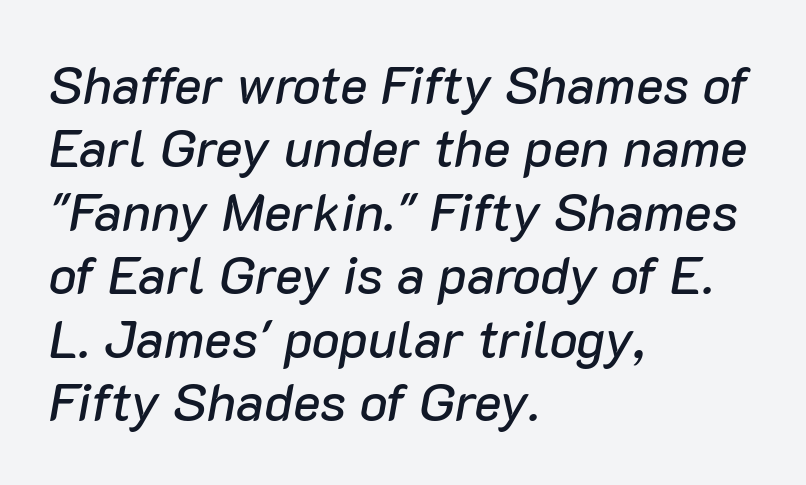
Q: Is the text italic (slanted)? A: Yes, it leans right by about 10 degrees.
Q: Is the text underlined? A: No.
Q: How is the paragraph aligned? A: Left-aligned.
Q: Is the spacing between letters normal or unusually wide? A: Normal.
Q: Width (condensed, normal, or wide)? A: Normal.
Q: Stroke contrast? A: Low.
Q: x-height? A: Medium.
Q: Monospaced? A: No.
